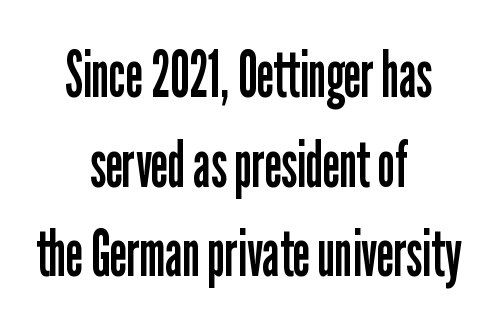
Q: Is the text bold? A: No.
Q: Is the text italic (slanted)? A: No, it is upright.
Q: Is the typeface a serif or a sans-serif typeface? A: Sans-serif.
Q: Is the text underlined? A: No.
Q: How is the paragraph aligned? A: Centered.
Q: Is the spacing between letters normal or unusually wide? A: Normal.
Q: Is the spacing between lines tight, normal or loose? A: Normal.
Q: Width (condensed, normal, or wide)? A: Condensed.
Q: Stroke contrast? A: Low.
Q: x-height? A: Medium.
Q: Monospaced? A: No.
